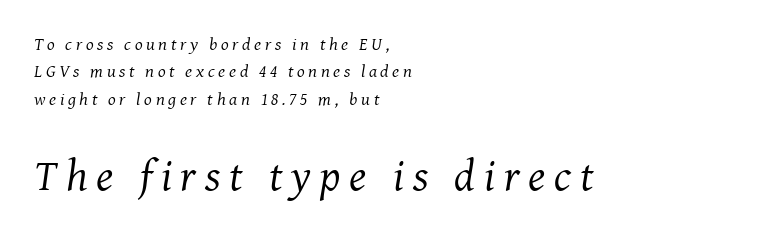
The image shows 44 px regular-weight serif type, italic (leaning right); set left-aligned, normal line spacing (1.52x), unusually wide letter spacing (+0.2 em), not underlined; the second (bottom) block is 2.44x larger; medium stroke contrast and a medium x-height.
